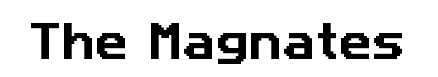
Q: Is the typeface a serif or a sans-serif typeface? A: Sans-serif.
Q: Is the text underlined? A: No.
Q: Is the spacing between letters normal or unusually wide? A: Normal.
Q: Width (condensed, normal, or wide)? A: Normal.
Q: Stroke contrast? A: Low.
Q: x-height? A: Medium.
Q: Monospaced? A: No.
